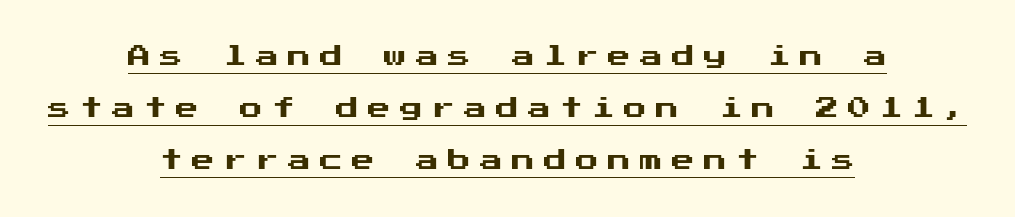
The image shows 23 px text type, upright; set centered, loose line spacing (2.26x), unusually wide letter spacing (+0.39 em), underlined.
